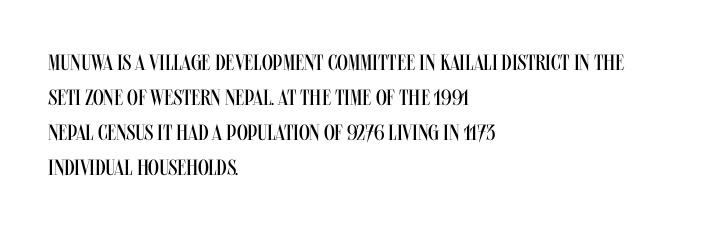
Every stem runs plumb, perpendicular to the baseline. Ink coverage per letter is moderate at most. Does extra space separate the letters? No, they use regular spacing. Line starts are locked; line ends wander. If you measured baseline to baseline, you'd find a middling distance.
